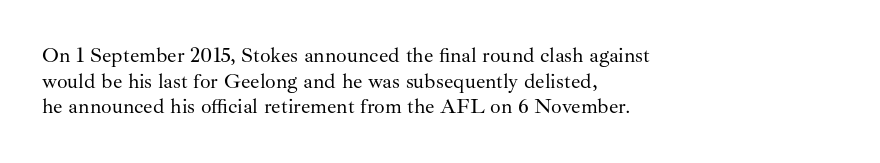
Q: Is the text bold? A: No.
Q: Is the text italic (slanted)? A: No, it is upright.
Q: Is the text underlined? A: No.
Q: How is the paragraph aligned? A: Left-aligned.
Q: Is the spacing between letters normal or unusually wide? A: Normal.
